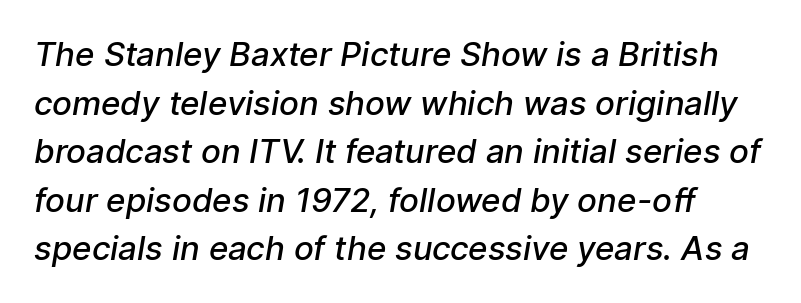
{"serif": "no", "bold": "semi", "weight": "semibold", "width": "normal", "stroke_contrast": "low", "x_height": "medium", "monospaced": "no", "underline": "no", "align": "left", "line_spacing": "normal", "line_spacing_ratio": 1.47, "letter_spacing": "normal", "letter_spacing_em": 0.0, "glyph_px": 33}
